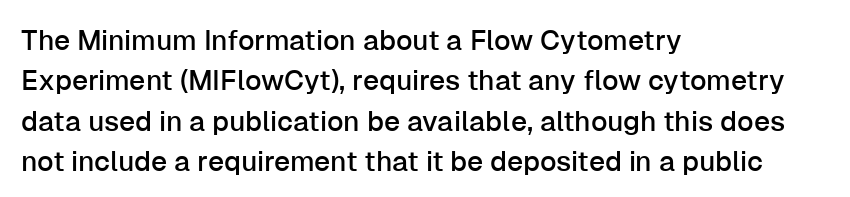
Characters remain perfectly vertical along every line. Varying glyph widths throughout — classic text-font behaviour. The face used here is a sans, in the tradition of grotesques and geometrics. Which margin do the lines hug? The left one — the right edge is uneven. Whoever set this chose a conventional vertical rhythm.
